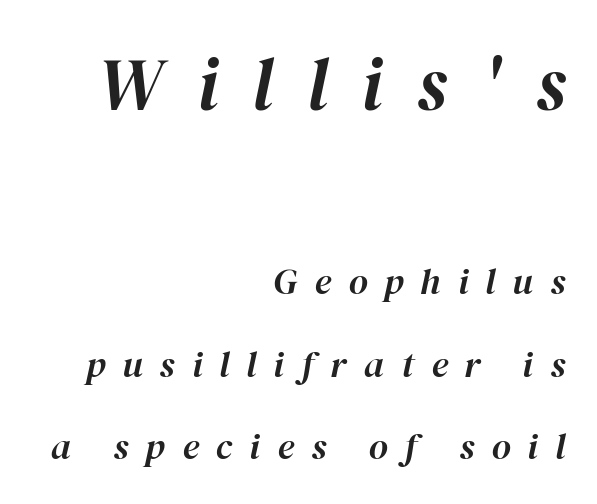
{"italic": "yes", "lean": "right", "slant_degrees": 12, "width": "normal", "stroke_contrast": "high", "x_height": "medium", "monospaced": "no", "underline": "no", "align": "right", "line_spacing": "loose", "line_spacing_ratio": 2.22, "letter_spacing": "wide", "letter_spacing_em": 0.46, "larger_block": "first", "size_ratio": 2.0, "glyph_px": 74}
